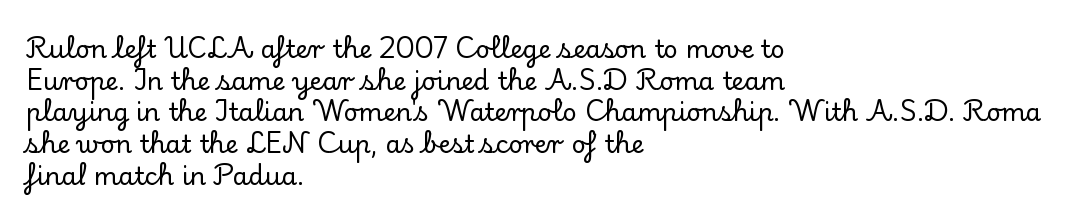
The image shows 25 px text type, upright; set left-aligned, normal line spacing (1.27x), normal letter spacing, not underlined.
